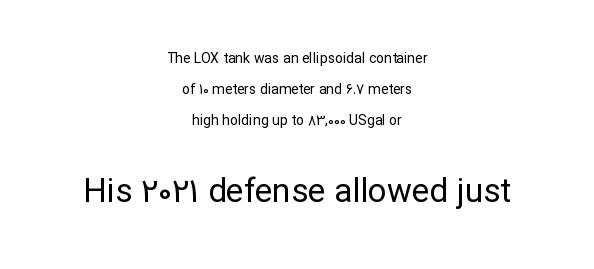
Q: Is the text bold? A: No.
Q: Is the text italic (slanted)? A: No, it is upright.
Q: Is the typeface a serif or a sans-serif typeface? A: Sans-serif.
Q: Is the text underlined? A: No.
Q: How is the paragraph aligned? A: Centered.
Q: Is the spacing between letters normal or unusually wide? A: Normal.
Q: Is the spacing between lines tight, normal or loose? A: Loose.
Q: Which block of text is set in a larger size, the first (top) or the second (bottom)? A: The second (bottom) one.
Q: Width (condensed, normal, or wide)? A: Normal.
Q: Stroke contrast? A: Low.
Q: x-height? A: Medium.
Q: Monospaced? A: No.
